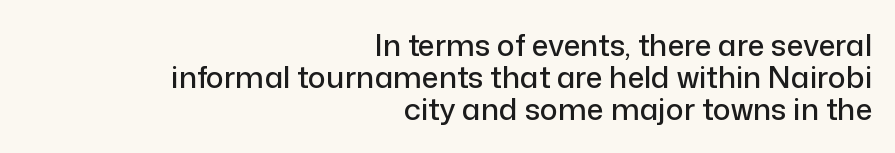
Short note: letters normally spaced. The rag falls on the left side of this text block. In terms of leading, this rendering errs on the cramped side. Designer's note — italics off, roman on. The string is rendered with underlining switched off. Does the type have serifs? No, each stem ends abruptly.
